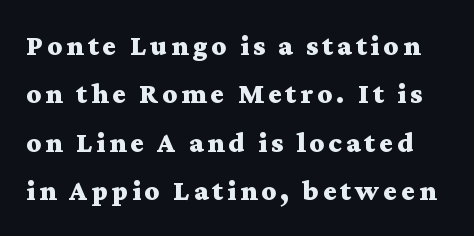
Q: Is the text bold? A: Yes.
Q: Is the text italic (slanted)? A: No, it is upright.
Q: Is the typeface a serif or a sans-serif typeface? A: Serif.
Q: Is the text underlined? A: No.
Q: Is the spacing between lines tight, normal or loose? A: Normal.
Q: Width (condensed, normal, or wide)? A: Wide.
Q: Stroke contrast? A: Medium.
Q: x-height? A: Medium.
Q: Monospaced? A: No.
